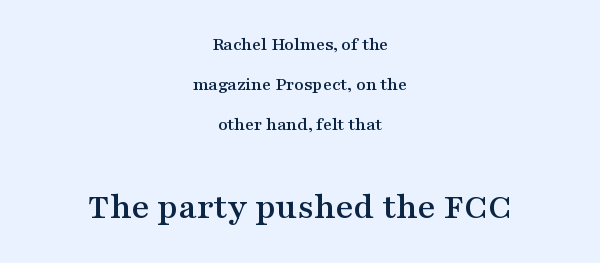
Q: Is the text italic (slanted)? A: No, it is upright.
Q: Is the typeface a serif or a sans-serif typeface? A: Serif.
Q: Is the text underlined? A: No.
Q: How is the paragraph aligned? A: Centered.
Q: Is the spacing between letters normal or unusually wide? A: Normal.
Q: Is the spacing between lines tight, normal or loose? A: Loose.
Q: Which block of text is set in a larger size, the first (top) or the second (bottom)? A: The second (bottom) one.
Q: Width (condensed, normal, or wide)? A: Wide.
Q: Stroke contrast? A: Medium.
Q: x-height? A: Medium.
Q: Monospaced? A: No.
